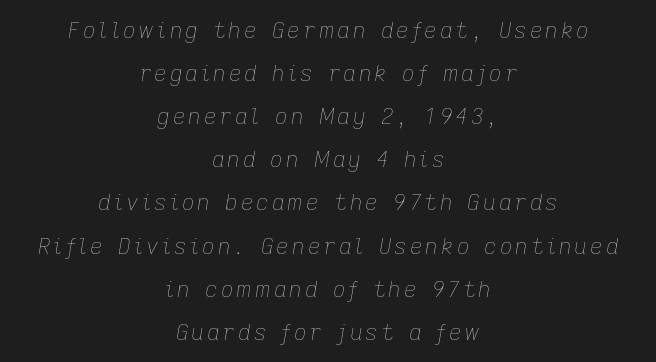
The image shows 22 px text type, italic (leaning right); set centered, loose line spacing (1.96x), not underlined.
